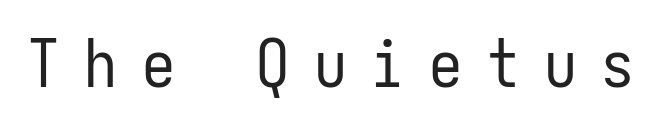
The image shows 66 px regular-weight, condensed sans-serif type, upright, monospaced; set unusually wide letter spacing (+0.37 em), not underlined; low stroke contrast and a medium x-height.
